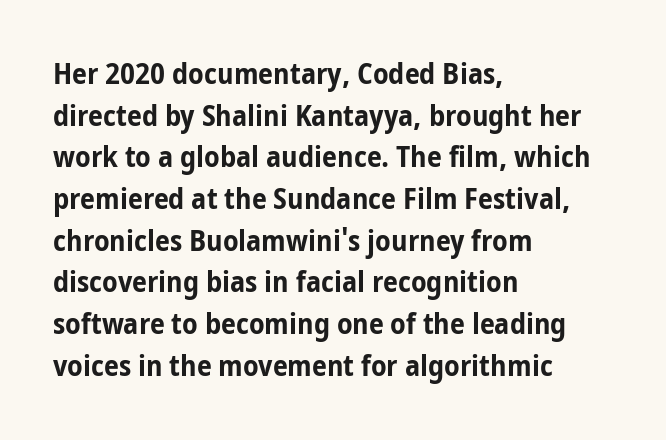
Q: Is the text bold? A: Yes.
Q: Is the text italic (slanted)? A: No, it is upright.
Q: Is the typeface a serif or a sans-serif typeface? A: Sans-serif.
Q: Is the text underlined? A: No.
Q: How is the paragraph aligned? A: Left-aligned.
Q: Is the spacing between letters normal or unusually wide? A: Normal.
Q: Is the spacing between lines tight, normal or loose? A: Normal.
Q: Width (condensed, normal, or wide)? A: Condensed.
Q: Stroke contrast? A: Low.
Q: x-height? A: Medium.
Q: Monospaced? A: No.
